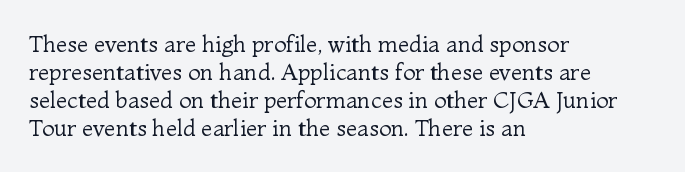
Every stem runs plumb, perpendicular to the baseline. Layout note: lines flush left. Decoration check: the copy has no underline. Short note: letters normally spaced.
